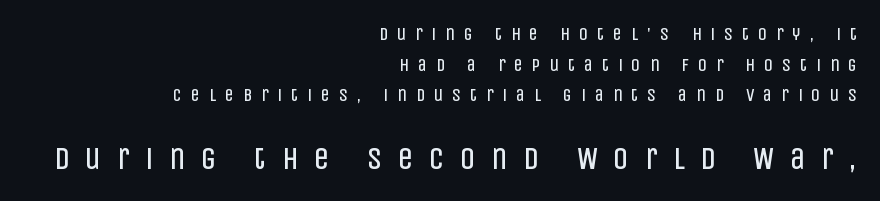
{"serif": "no", "italic": "no", "bold": "no", "weight": "regular", "width": "condensed", "stroke_contrast": "low", "x_height": "large", "monospaced": "no", "underline": "no", "align": "right", "line_spacing": "normal", "line_spacing_ratio": 1.7, "letter_spacing": "wide", "letter_spacing_em": 0.5, "larger_block": "second", "size_ratio": 1.72, "glyph_px": 31}
